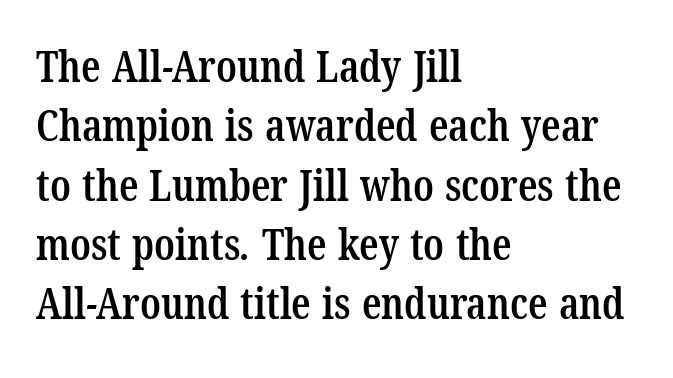
The image shows 43 px semibold, condensed serif type; set left-aligned, normal line spacing (1.38x), normal letter spacing, not underlined; low stroke contrast and a medium x-height.
